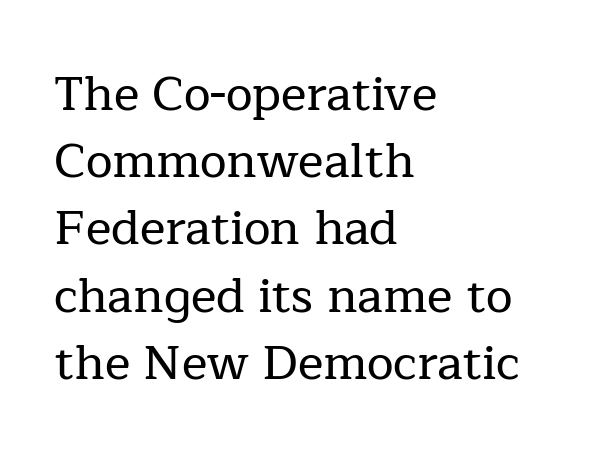
The image shows 48 px serif type, upright; set left-aligned, normal line spacing (1.4x), normal letter spacing, not underlined; low stroke contrast and a medium x-height.
